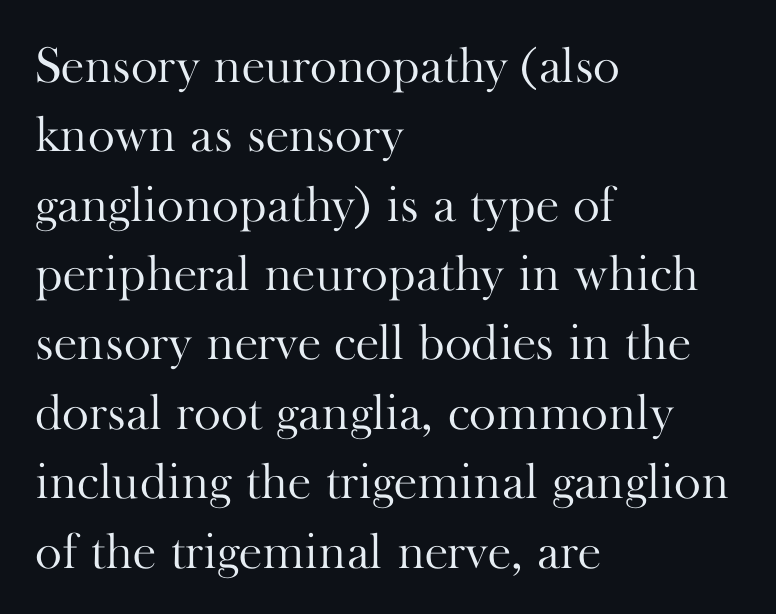
The image shows 51 px light serif type, upright; set left-aligned, normal line spacing (1.36x), normal letter spacing, not underlined; high stroke contrast and a small x-height.
